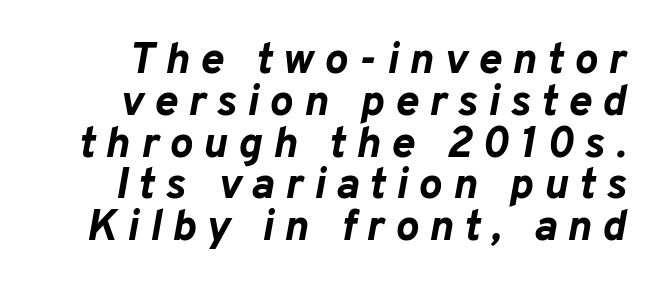
{"italic": "yes", "lean": "right", "slant_degrees": 10, "bold": "yes", "weight": "bold", "width": "normal", "stroke_contrast": "low", "x_height": "medium", "monospaced": "no", "underline": "no", "line_spacing": "tight", "line_spacing_ratio": 0.95, "letter_spacing": "wide", "letter_spacing_em": 0.24, "glyph_px": 44}
